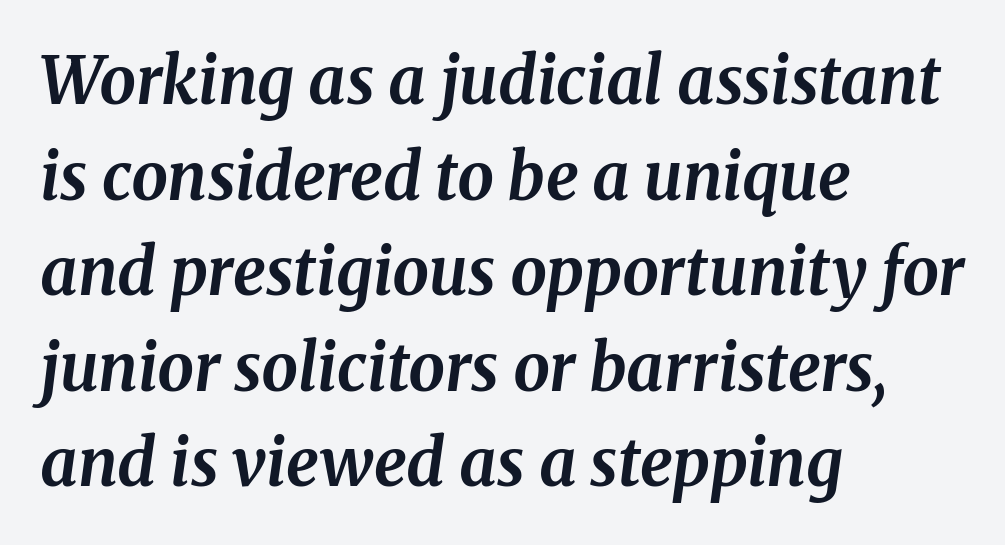
{"serif": "yes", "italic": "yes", "lean": "right", "slant_degrees": 8, "bold": "yes", "weight": "bold", "width": "normal", "stroke_contrast": "medium", "x_height": "medium", "monospaced": "no", "underline": "no", "align": "left", "line_spacing": "normal", "line_spacing_ratio": 1.47, "letter_spacing": "normal", "letter_spacing_em": 0.0, "glyph_px": 65}
